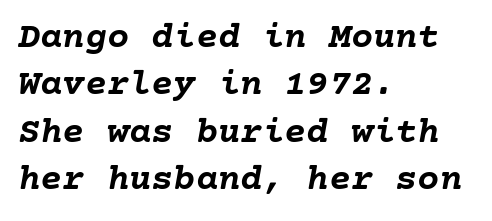
Bare-footed words on every line. A full-strength bold gives these letters their thick strokes. Baseline-to-baseline distance is the conventional proportion of letter height. Visually the block forms a straight wall on the left and a jagged coastline on the right.
